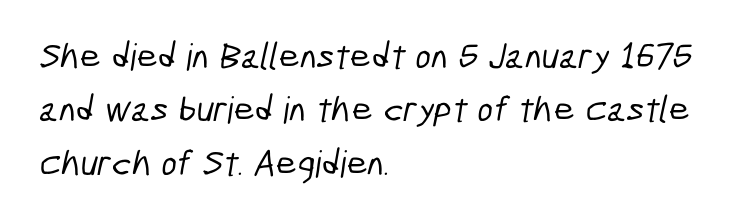
{"serif": "no", "width": "condensed", "stroke_contrast": "low", "x_height": "medium", "monospaced": "no", "underline": "no", "align": "left", "line_spacing": "normal", "line_spacing_ratio": 1.44, "letter_spacing": "normal", "letter_spacing_em": 0.0, "glyph_px": 37}
